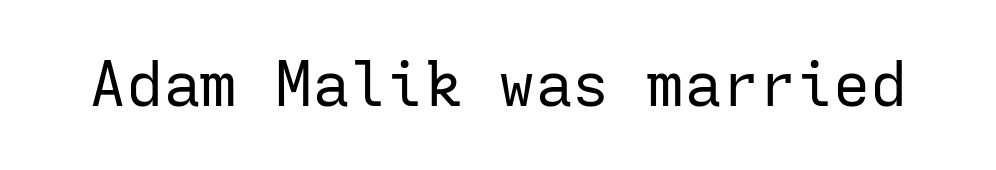
The passage shown is typed in a monospace face where columns stay perfectly aligned. There is no visible air inserted between adjacent glyphs. Every stem runs plumb, perpendicular to the baseline. The strokes carry an ordinary text weight at most. Descenders are the only things crossing below the line.
